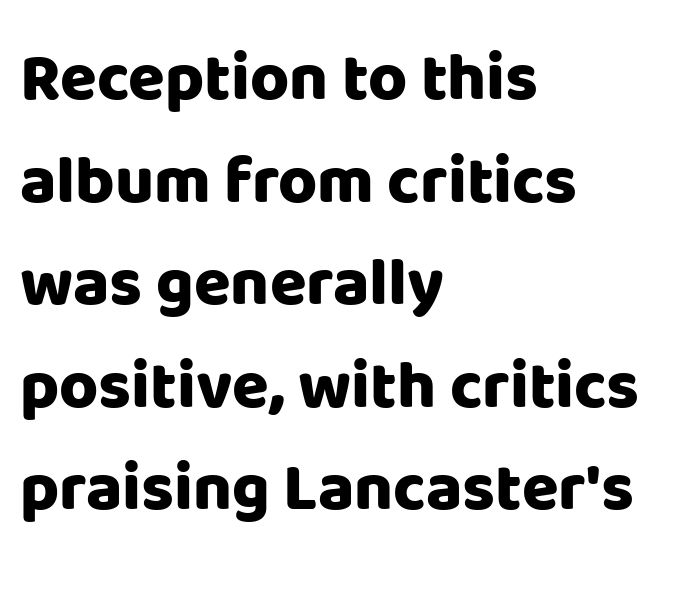
Q: Is the text bold? A: Yes.
Q: Is the text italic (slanted)? A: No, it is upright.
Q: Is the typeface a serif or a sans-serif typeface? A: Sans-serif.
Q: Is the text underlined? A: No.
Q: How is the paragraph aligned? A: Left-aligned.
Q: Is the spacing between letters normal or unusually wide? A: Normal.
Q: Is the spacing between lines tight, normal or loose? A: Normal.
Q: Width (condensed, normal, or wide)? A: Normal.
Q: Stroke contrast? A: Low.
Q: x-height? A: Large.
Q: Monospaced? A: No.
